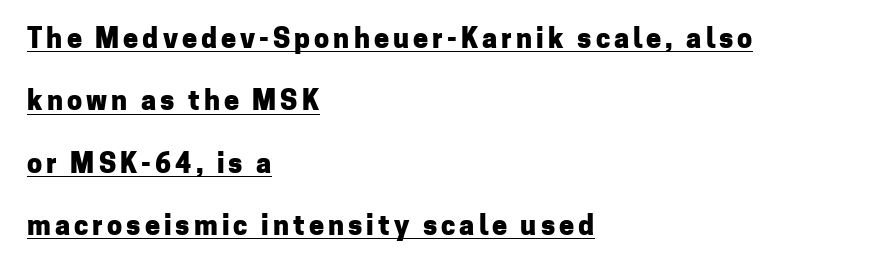
{"italic": "no", "bold": "yes", "underline": "yes", "align": "left", "line_spacing": "loose", "line_spacing_ratio": 2.31, "glyph_px": 27}
